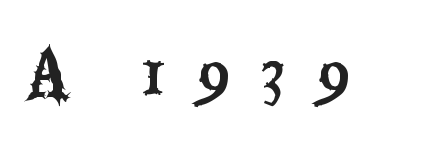
{"serif": "no", "italic": "no", "width": "condensed", "stroke_contrast": "medium", "x_height": "large", "monospaced": "no", "underline": "no", "letter_spacing": "wide", "letter_spacing_em": 0.41, "glyph_px": 68}
